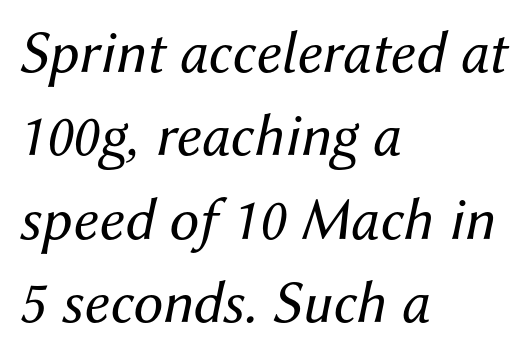
{"italic": "yes", "lean": "right", "slant_degrees": 12, "bold": "no", "weight": "regular", "width": "normal", "stroke_contrast": "medium", "x_height": "medium", "monospaced": "no", "underline": "no", "align": "left", "line_spacing": "normal", "line_spacing_ratio": 1.39, "letter_spacing": "normal", "letter_spacing_em": 0.0, "glyph_px": 60}
